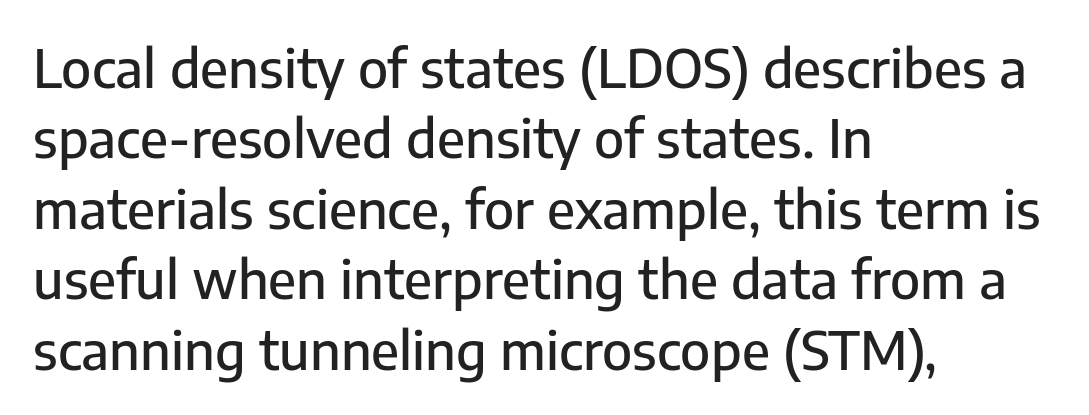
Q: Is the text italic (slanted)? A: No, it is upright.
Q: Is the typeface a serif or a sans-serif typeface? A: Sans-serif.
Q: Is the text underlined? A: No.
Q: How is the paragraph aligned? A: Left-aligned.
Q: Is the spacing between letters normal or unusually wide? A: Normal.
Q: Is the spacing between lines tight, normal or loose? A: Normal.
Q: Width (condensed, normal, or wide)? A: Normal.
Q: Stroke contrast? A: Low.
Q: x-height? A: Medium.
Q: Monospaced? A: No.
